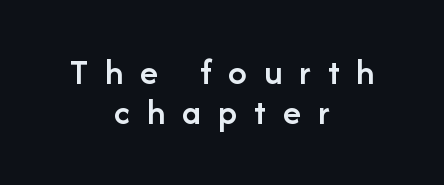
{"serif": "no", "italic": "no", "bold": "semi", "weight": "semibold", "width": "normal", "stroke_contrast": "low", "x_height": "medium", "monospaced": "no", "underline": "no", "align": "center", "line_spacing": "tight", "line_spacing_ratio": 1.09, "letter_spacing": "wide", "letter_spacing_em": 0.46, "glyph_px": 37}
